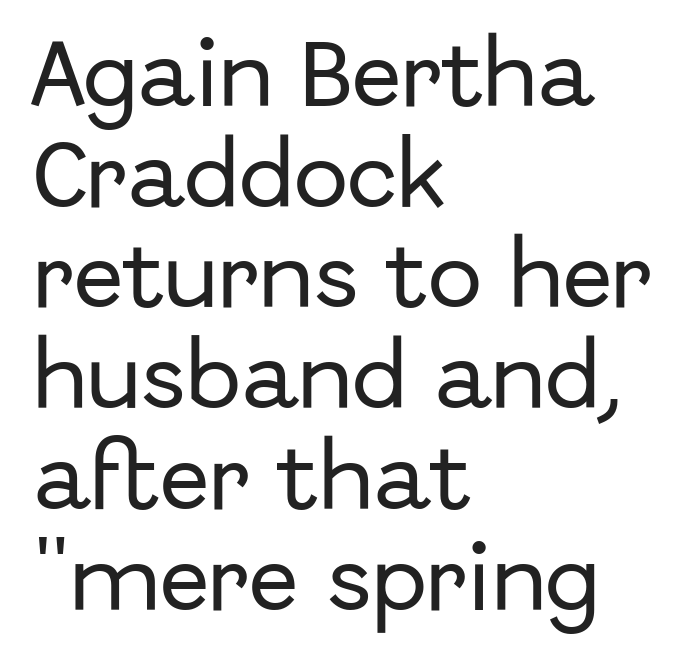
{"serif": "no", "italic": "no", "width": "normal", "stroke_contrast": "low", "x_height": "medium", "monospaced": "no", "underline": "no", "align": "left", "line_spacing": "normal", "line_spacing_ratio": 1.38, "letter_spacing": "normal", "letter_spacing_em": 0.0, "glyph_px": 73}
